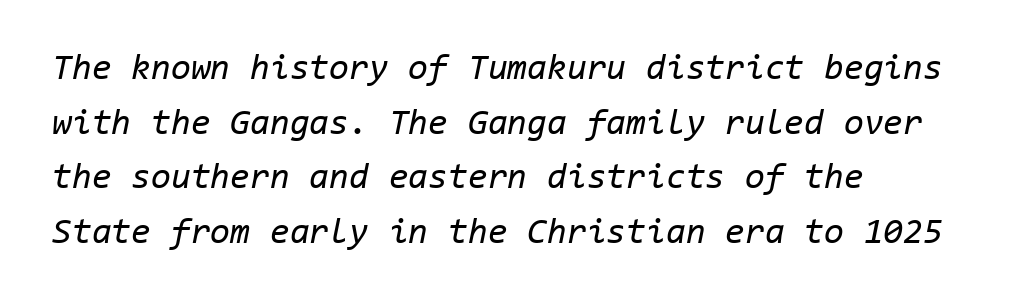
There's an unmistakable incline to the writing here. No word sits above an underline. The rendering uses typewriter-style spacing with identical character cells. These lines sit exactly where default settings would place them.
